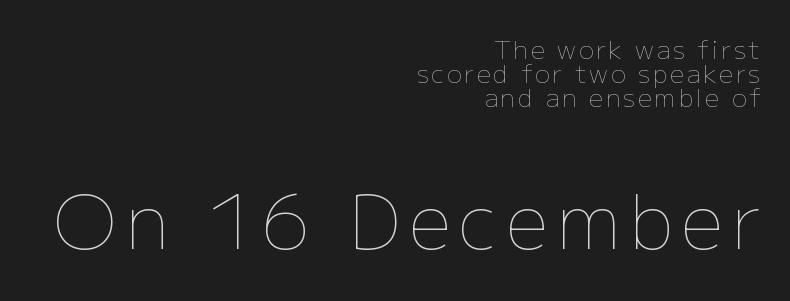
{"italic": "no", "bold": "no", "weight": "thin", "width": "normal", "stroke_contrast": "low", "x_height": "medium", "monospaced": "no", "underline": "no", "align": "right", "line_spacing": "tight", "line_spacing_ratio": 0.96, "larger_block": "second", "size_ratio": 3.0, "glyph_px": 75}
